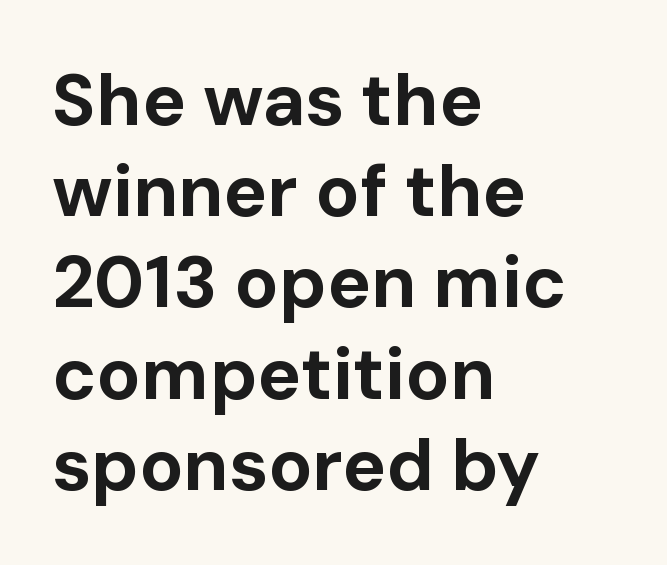
Italic? Not at all — the glyphs are vertical. The space directly below the letters is spotless. Compared with a centered layout, this one pins lines to the left instead. Examine the stroke ends and you'll find no serifs. No extra tracking has been applied to these lines. The rendering uses natural spacing where letterforms have individual widths.
